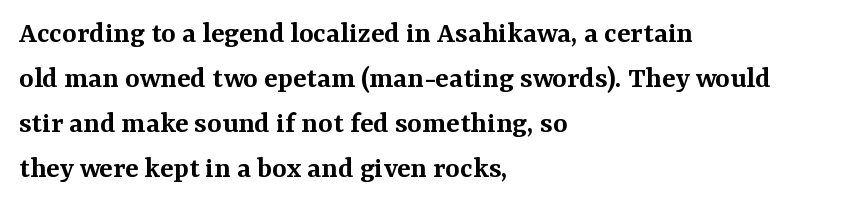
The image shows 31 px semibold serif type, upright; set left-aligned, normal line spacing (1.45x), normal letter spacing, not underlined; medium stroke contrast and a medium x-height.
